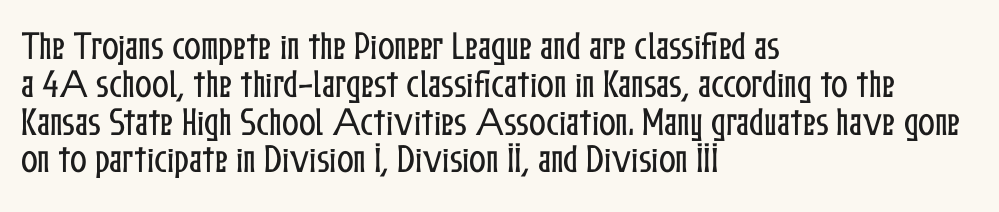
{"italic": "no", "width": "condensed", "stroke_contrast": "low", "x_height": "medium", "monospaced": "no", "underline": "no", "align": "left", "line_spacing_ratio": 1.22, "letter_spacing": "normal", "letter_spacing_em": 0.0, "glyph_px": 31}
